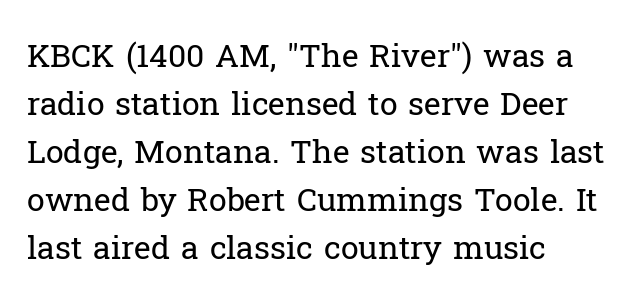
This rendering leaves character spacing at its baseline value. Are there feet on the stems? There are — it's a serif. Proportional: the letters do not fall into vertical columns. The letters look calm and open, with moderate or lighter stems. Designer's note — italics off, roman on. The space between consecutive lines is moderate.
